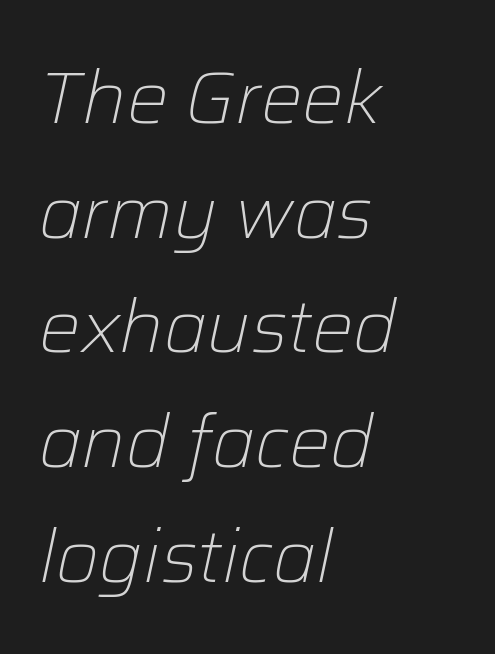
The image shows 74 px light type, italic (leaning right); set left-aligned, normal line spacing (1.55x), normal letter spacing, not underlined; low stroke contrast and a medium x-height.
